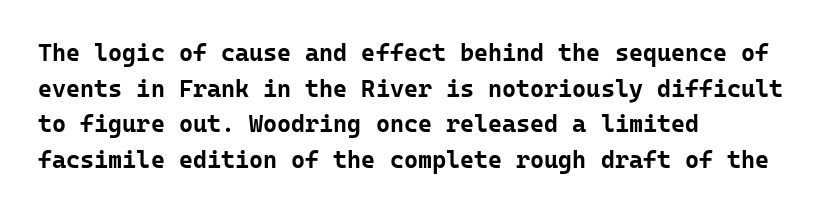
Q: Is the text bold? A: Yes.
Q: Is the text italic (slanted)? A: No, it is upright.
Q: Is the text underlined? A: No.
Q: How is the paragraph aligned? A: Left-aligned.
Q: Is the spacing between letters normal or unusually wide? A: Normal.
Q: Is the spacing between lines tight, normal or loose? A: Normal.
